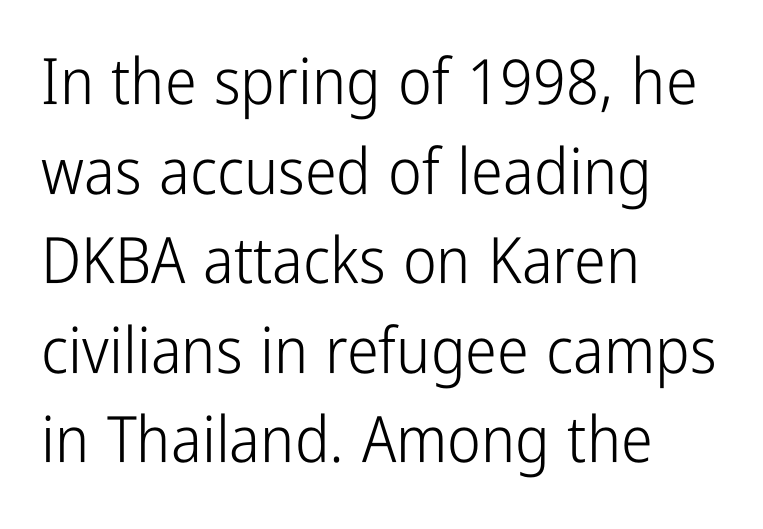
No extra ink here — the face is not bold. No word sits above an underline. The rendering shows plain stroke endings on the letterforms — a sans-serif design. Proportional: the letters do not fall into vertical columns. Inter-character spacing is left at the font's built-in metrics. Notice how the passage keeps a crisp vertical edge on the left only.
